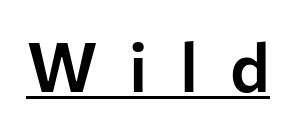
{"serif": "no", "italic": "no", "width": "normal", "stroke_contrast": "low", "x_height": "medium", "monospaced": "no", "underline": "yes", "letter_spacing": "wide", "letter_spacing_em": 0.47, "glyph_px": 68}
